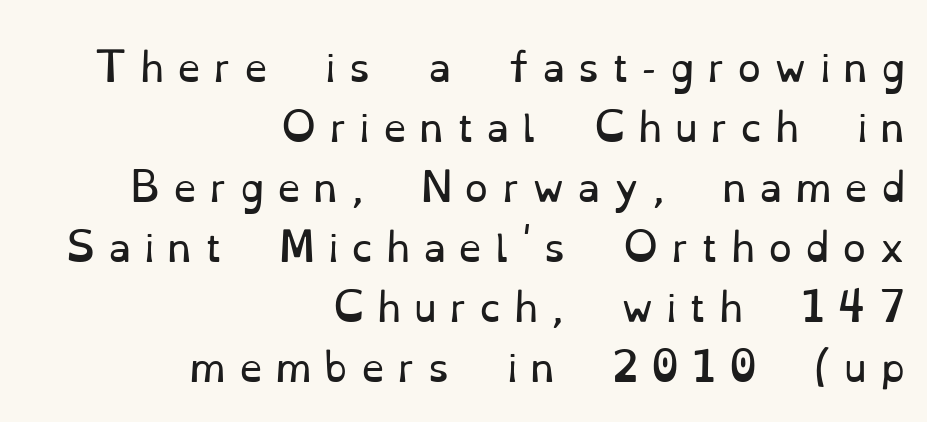
The image shows 38 px regular-weight serif type, upright; set right-aligned, normal line spacing (1.58x), unusually wide letter spacing (+0.33 em), not underlined; low stroke contrast and a small x-height.
